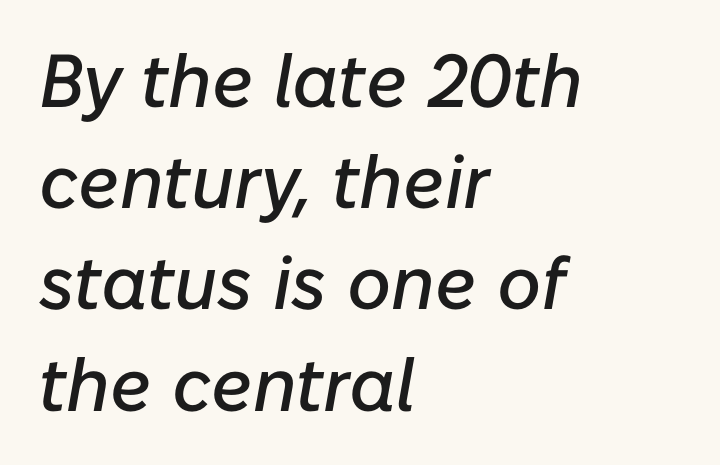
Q: Is the text italic (slanted)? A: Yes, it leans right by about 10 degrees.
Q: Is the text underlined? A: No.
Q: How is the paragraph aligned? A: Left-aligned.
Q: Is the spacing between letters normal or unusually wide? A: Normal.
Q: Is the spacing between lines tight, normal or loose? A: Normal.
Q: Width (condensed, normal, or wide)? A: Normal.
Q: Stroke contrast? A: Low.
Q: x-height? A: Medium.
Q: Monospaced? A: No.
